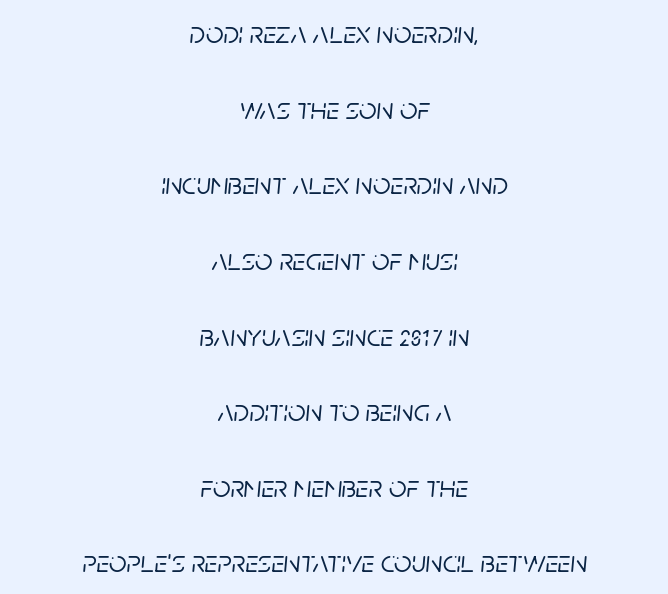
Q: Is the text italic (slanted)? A: Yes, it leans right by about 5 degrees.
Q: Is the text underlined? A: No.
Q: How is the paragraph aligned? A: Centered.
Q: Is the spacing between letters normal or unusually wide? A: Normal.
Q: Is the spacing between lines tight, normal or loose? A: Loose.
Q: Width (condensed, normal, or wide)? A: Normal.
Q: Stroke contrast? A: Low.
Q: x-height? A: Large.
Q: Monospaced? A: No.
